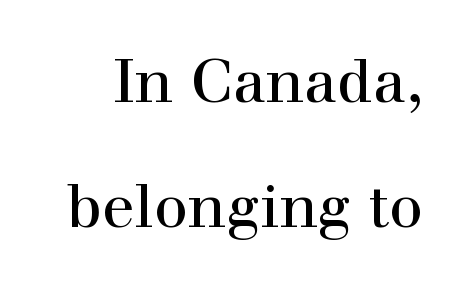
The image shows 60 px serif type, upright; set loose line spacing (2.09x), normal letter spacing, not underlined; a medium x-height.
